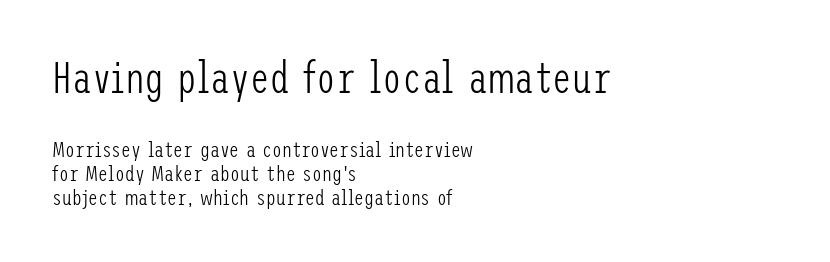
Reading down the block, your eye returns to a fixed left position each line. The characters display no serif detailing; their extremities are plain. Honestly, there is no underline to notice here at all. Which of the two is more prominent by size? The first, at the top.
